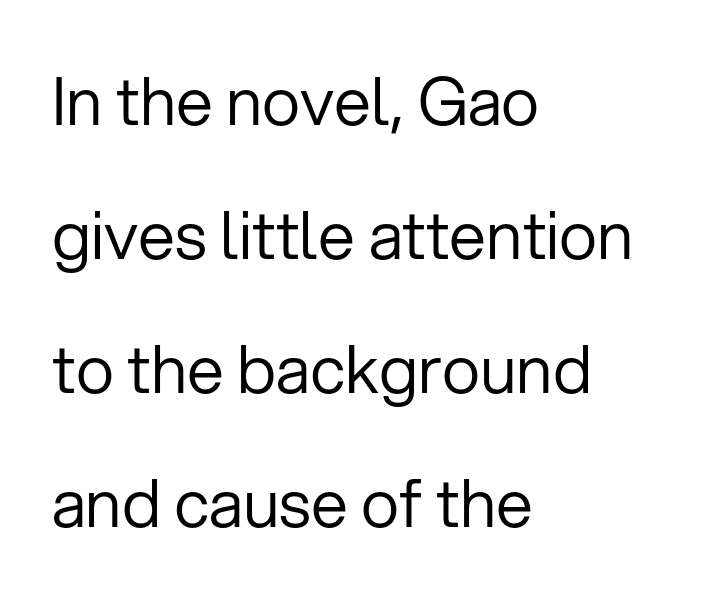
{"serif": "no", "italic": "no", "bold": "no", "weight": "regular", "width": "normal", "stroke_contrast": "low", "x_height": "medium", "monospaced": "no", "underline": "no", "align": "left", "line_spacing": "loose", "line_spacing_ratio": 2.03, "letter_spacing": "normal", "letter_spacing_em": 0.0, "glyph_px": 66}
